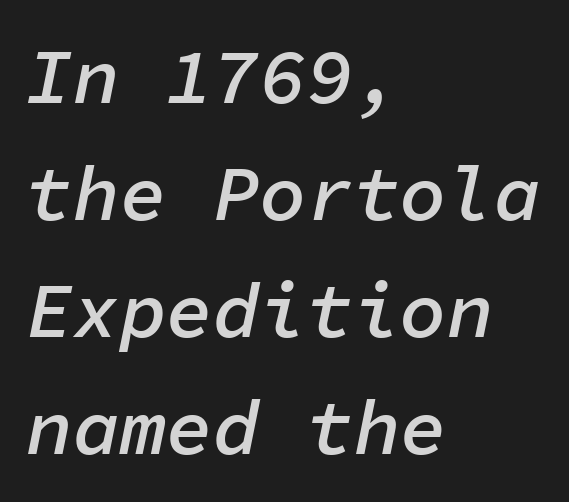
The horizontal fit of the characters is conventional and even. Fixed-width glyphs throughout — classic coding-font behaviour. Is the type slanted? Yes — the strokes lean at a clear angle. Any mark beneath the type? The region is blank. Caption: semibold face, moderately heavy strokes.
